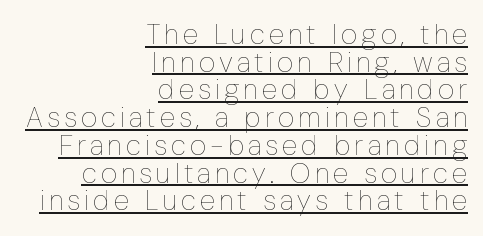
The image shows 28 px thin, condensed type, upright; set right-aligned, tight line spacing (0.99x), underlined; low stroke contrast and a medium x-height.
